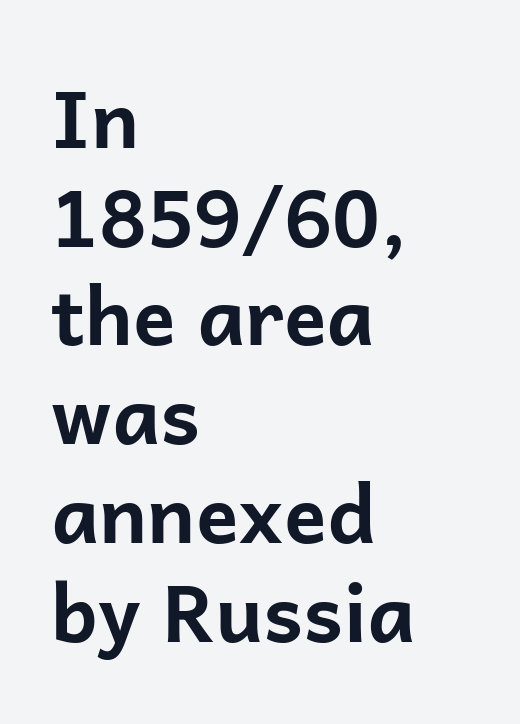
Q: Is the text bold? A: Yes.
Q: Is the text italic (slanted)? A: No, it is upright.
Q: Is the typeface a serif or a sans-serif typeface? A: Sans-serif.
Q: Is the text underlined? A: No.
Q: How is the paragraph aligned? A: Left-aligned.
Q: Is the spacing between letters normal or unusually wide? A: Normal.
Q: Is the spacing between lines tight, normal or loose? A: Normal.
Q: Width (condensed, normal, or wide)? A: Normal.
Q: Stroke contrast? A: Low.
Q: x-height? A: Medium.
Q: Monospaced? A: No.
